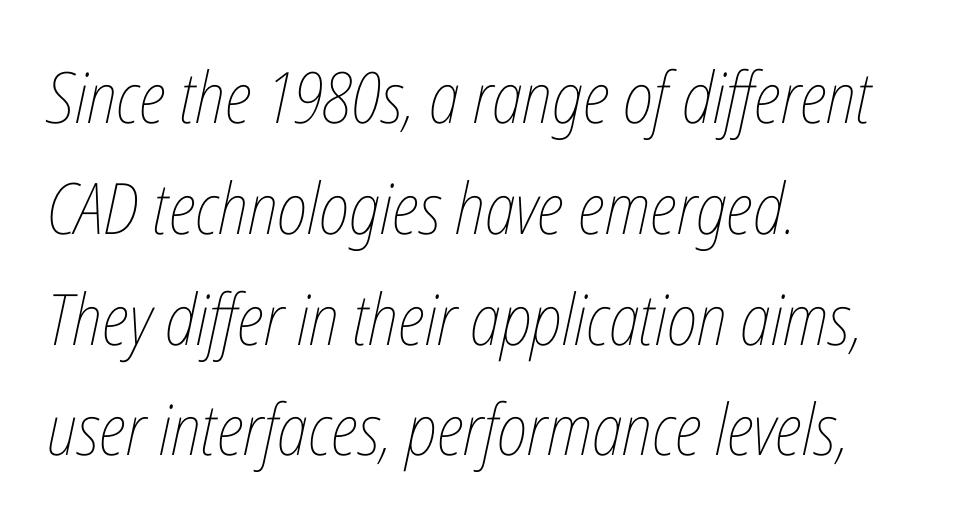
Q: Is the text bold? A: No.
Q: Is the text italic (slanted)? A: Yes, it leans right by about 12 degrees.
Q: Is the text underlined? A: No.
Q: How is the paragraph aligned? A: Left-aligned.
Q: Is the spacing between letters normal or unusually wide? A: Normal.
Q: Is the spacing between lines tight, normal or loose? A: Normal.
Q: Width (condensed, normal, or wide)? A: Condensed.
Q: Stroke contrast? A: Low.
Q: x-height? A: Medium.
Q: Monospaced? A: No.
